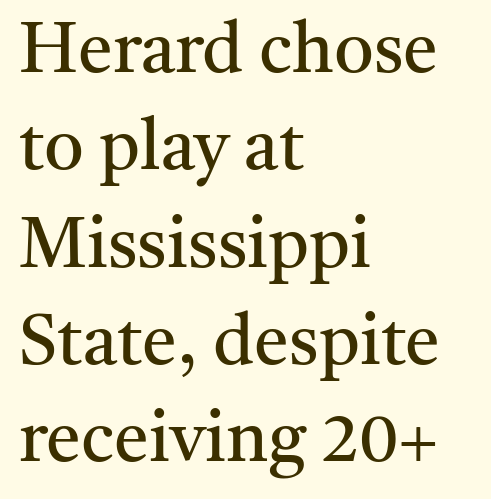
The image shows 70 px regular-weight serif type, upright; set left-aligned, normal line spacing (1.39x), normal letter spacing, not underlined; medium stroke contrast and a medium x-height.
